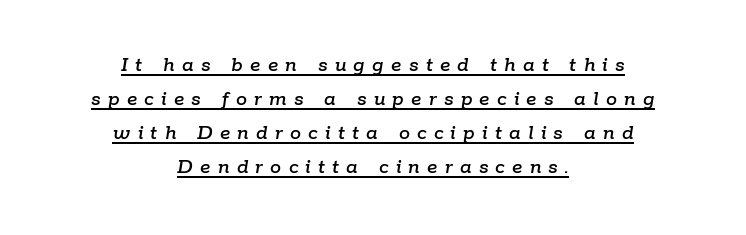
The image shows 22 px text type, italic (leaning right); set centered, normal line spacing (1.55x), unusually wide letter spacing (+0.33 em), underlined.
